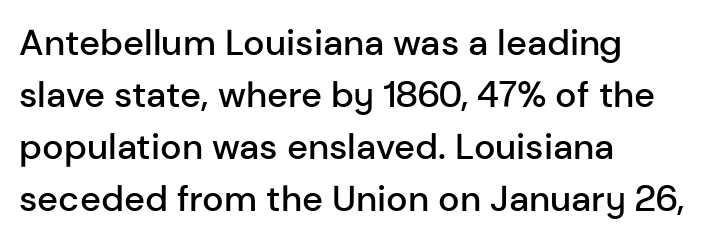
Q: Is the text bold? A: Semi-bold.
Q: Is the text italic (slanted)? A: No, it is upright.
Q: Is the typeface a serif or a sans-serif typeface? A: Sans-serif.
Q: Is the text underlined? A: No.
Q: How is the paragraph aligned? A: Left-aligned.
Q: Is the spacing between letters normal or unusually wide? A: Normal.
Q: Is the spacing between lines tight, normal or loose? A: Normal.
Q: Width (condensed, normal, or wide)? A: Normal.
Q: Stroke contrast? A: Low.
Q: x-height? A: Medium.
Q: Monospaced? A: No.
